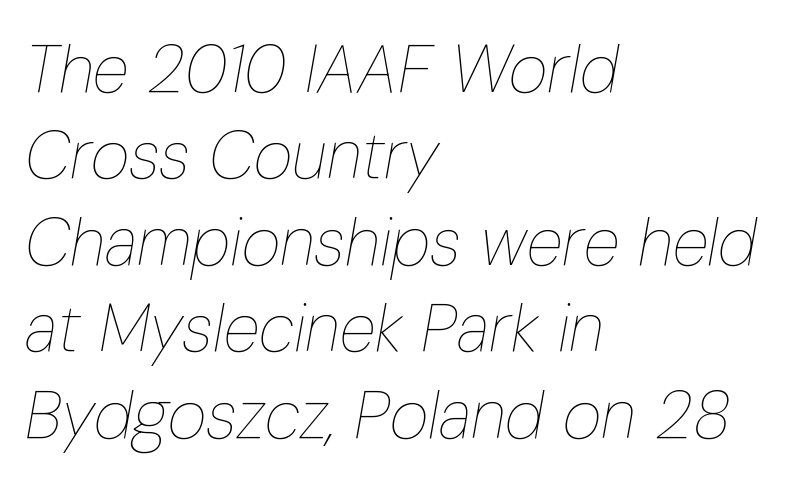
Q: Is the text bold? A: No.
Q: Is the text italic (slanted)? A: Yes, it leans right by about 10 degrees.
Q: Is the text underlined? A: No.
Q: How is the paragraph aligned? A: Left-aligned.
Q: Is the spacing between letters normal or unusually wide? A: Normal.
Q: Is the spacing between lines tight, normal or loose? A: Normal.
Q: Width (condensed, normal, or wide)? A: Condensed.
Q: Stroke contrast? A: Low.
Q: x-height? A: Medium.
Q: Monospaced? A: No.
